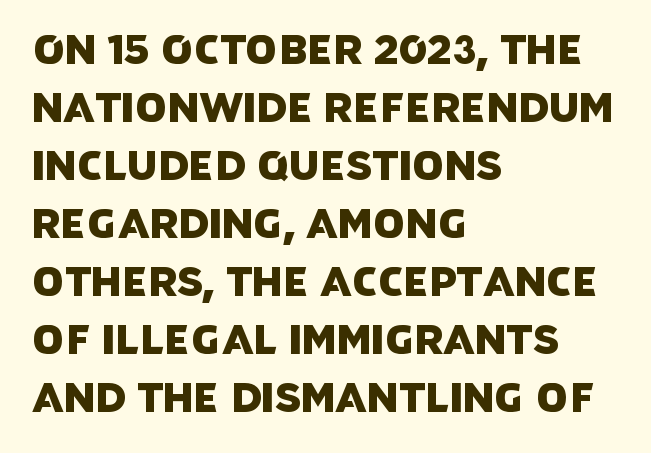
The image shows 40 px sans-serif type; set left-aligned, normal line spacing (1.45x), normal letter spacing, not underlined; low stroke contrast and a large x-height.
